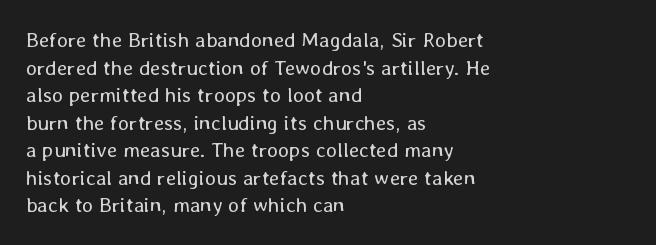
Teacher's note: observe the even left margin — that is flush-left alignment. The line texture is even and compact thanks to regular tracking. The lettering stays uniformly vertical, giving the passage a roman look. The baseline area is clear.
